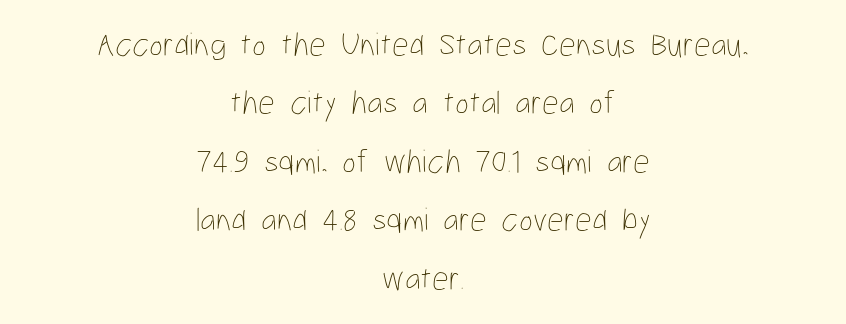
The image shows 33 px thin, condensed type, upright; set centered, line spacing 1.77x, normal letter spacing, not underlined; low stroke contrast and a medium x-height.
